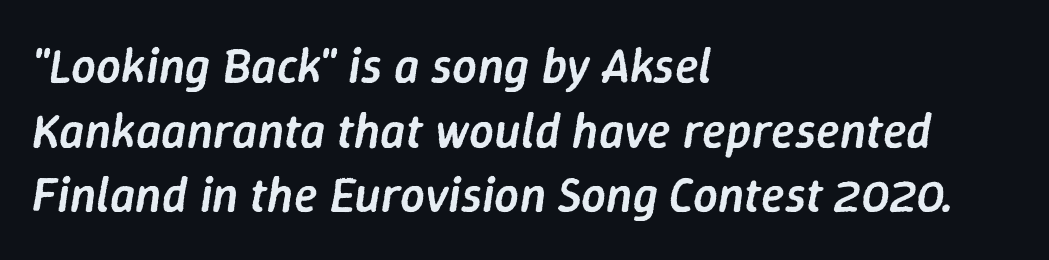
{"italic": "yes", "lean": "right", "slant_degrees": 9, "bold": "semi", "weight": "semibold", "width": "normal", "stroke_contrast": "low", "x_height": "medium", "monospaced": "no", "underline": "no", "align": "left", "line_spacing": "normal", "line_spacing_ratio": 1.32, "letter_spacing": "normal", "letter_spacing_em": 0.0, "glyph_px": 49}
